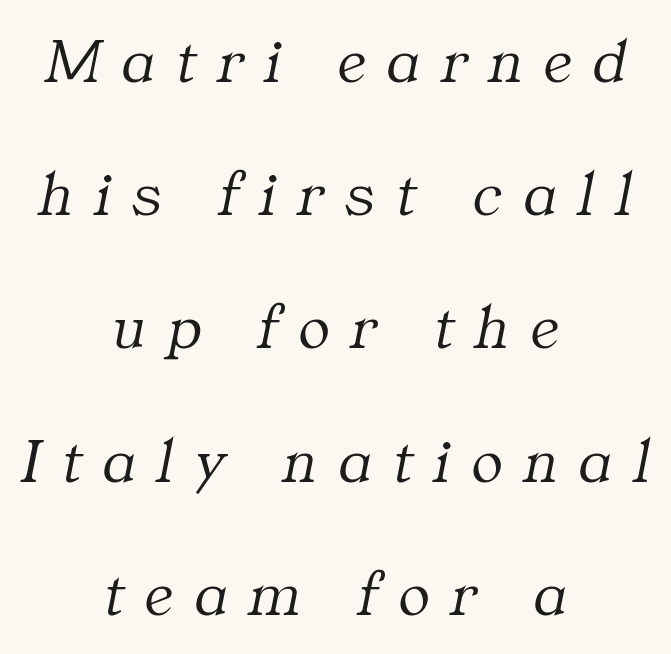
Q: Is the text bold? A: No.
Q: Is the text italic (slanted)? A: Yes, it leans right by about 11 degrees.
Q: Is the typeface a serif or a sans-serif typeface? A: Serif.
Q: Is the text underlined? A: No.
Q: How is the paragraph aligned? A: Centered.
Q: Is the spacing between letters normal or unusually wide? A: Unusually wide.
Q: Is the spacing between lines tight, normal or loose? A: Loose.
Q: Width (condensed, normal, or wide)? A: Normal.
Q: Stroke contrast? A: Medium.
Q: x-height? A: Medium.
Q: Monospaced? A: No.
